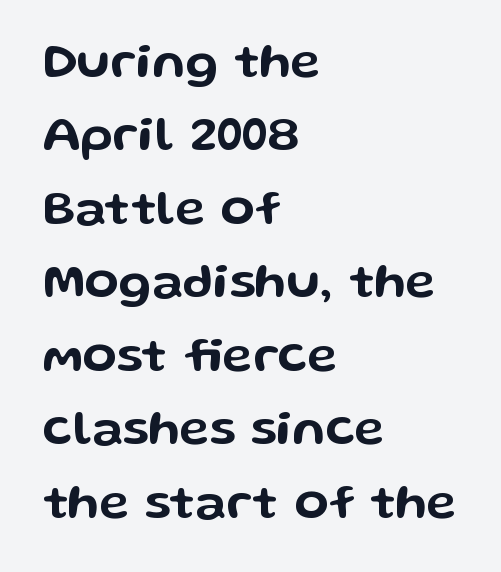
The image shows 50 px wide sans-serif type, upright; set left-aligned, normal line spacing (1.47x), normal letter spacing, not underlined; low stroke contrast and a medium x-height.
